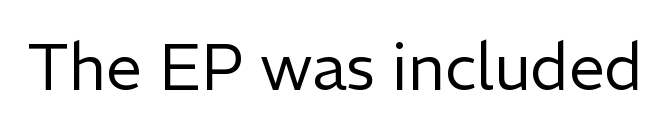
Standard letterfit; no display-style spreading of the glyphs. Nothing sits at the stroke ends, so this counts as sans-serif. Each row of text sits above clean, open space. Weight: not bold — regular or lighter.
